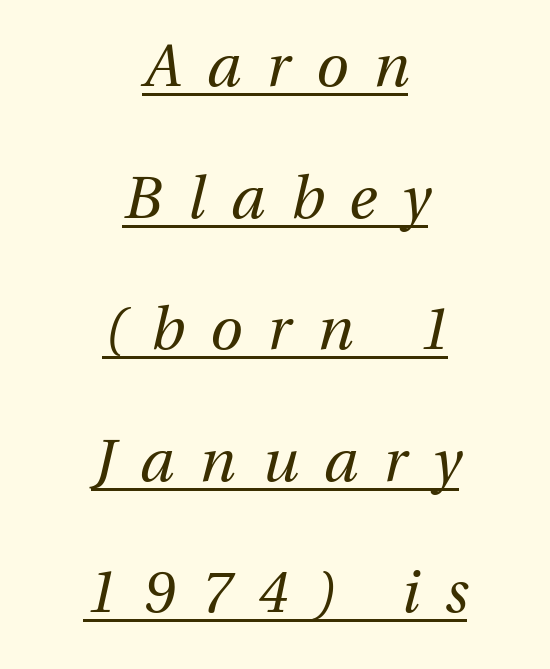
The block of text is sparse from top to bottom, with ample space between rows. The sample's only ornament is a line tracing under the words. Neither beginnings nor endings align; midpoints do. Observe the wide spacing: letters keep a clear distance from each other. A light-to-regular cut is what we see here.
